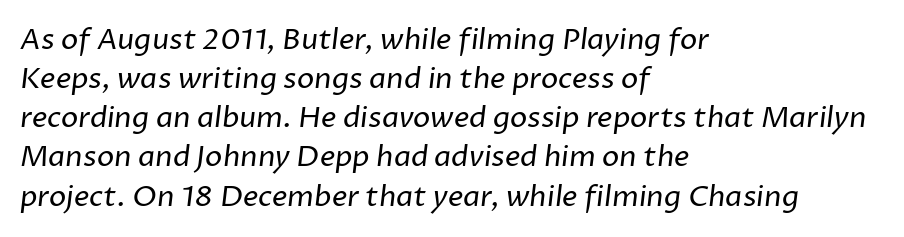
The image shows 29 px regular-weight sans-serif type; set left-aligned, normal line spacing (1.35x), normal letter spacing, not underlined; low stroke contrast and a medium x-height.
